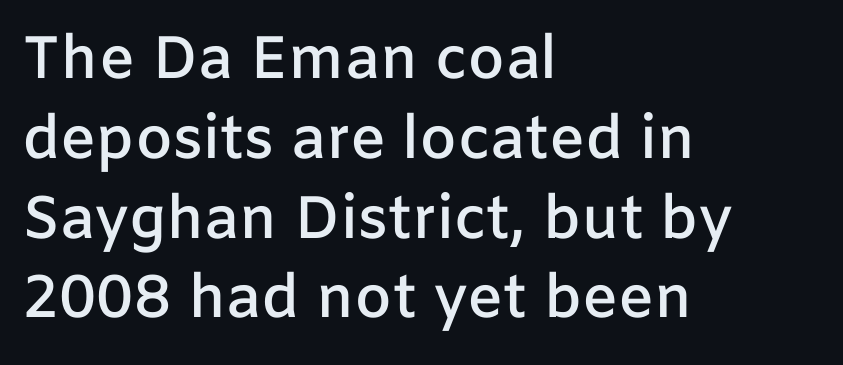
The image shows 60 px semibold sans-serif type, upright; set left-aligned, normal line spacing (1.33x), normal letter spacing, not underlined; low stroke contrast and a medium x-height.
